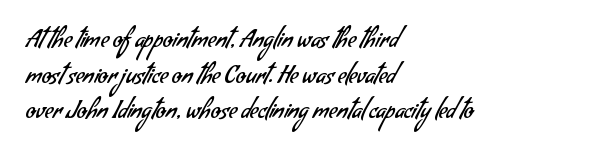
Which margin do the lines hug? The left one — the right edge is uneven. What stands out about the letter spacing? Nothing — it is the standard amount. One glance says typical: line gaps are just what's usual. Check under the words: just untouched page. Weight class: somewhere from thin through regular.
